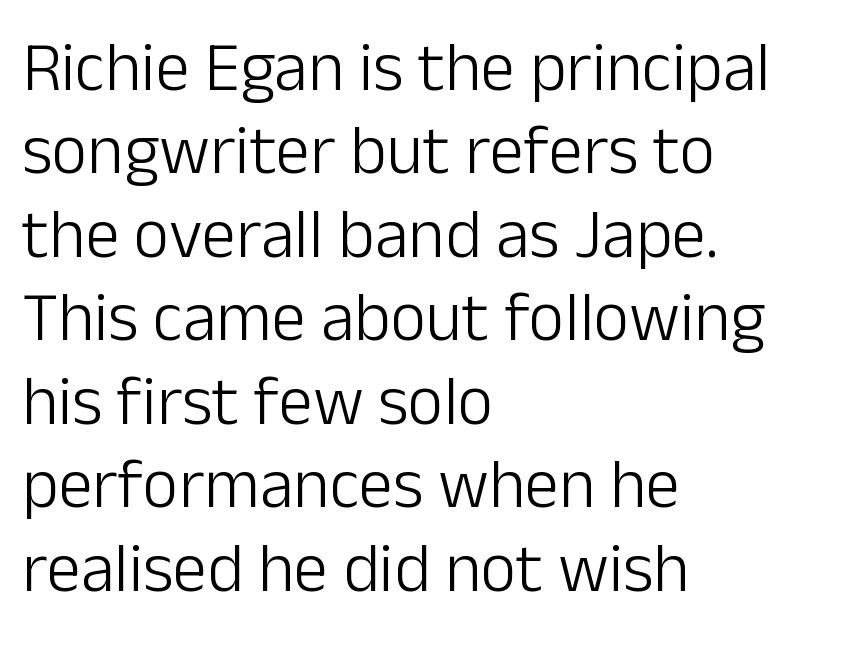
{"serif": "no", "italic": "no", "bold": "no", "weight": "light", "width": "normal", "stroke_contrast": "low", "x_height": "medium", "monospaced": "no", "underline": "no", "align": "left", "line_spacing_ratio": 1.21, "letter_spacing": "normal", "letter_spacing_em": 0.0, "glyph_px": 69}
